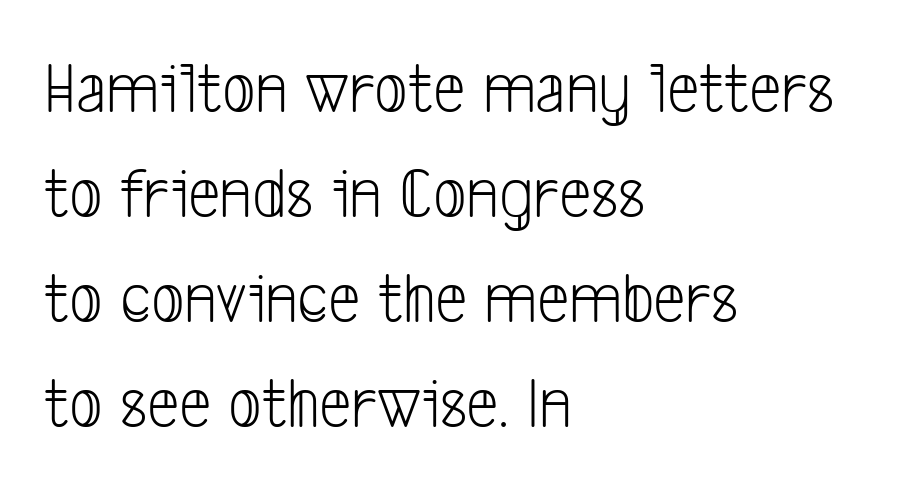
Q: Is the text bold? A: No.
Q: Is the typeface a serif or a sans-serif typeface? A: Sans-serif.
Q: Is the text underlined? A: No.
Q: How is the paragraph aligned? A: Left-aligned.
Q: Is the spacing between letters normal or unusually wide? A: Normal.
Q: Is the spacing between lines tight, normal or loose? A: Normal.
Q: Width (condensed, normal, or wide)? A: Condensed.
Q: Stroke contrast? A: Low.
Q: x-height? A: Medium.
Q: Monospaced? A: No.
